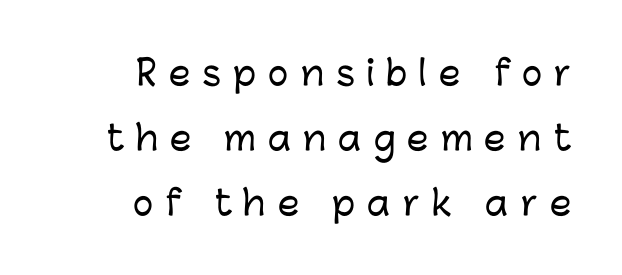
{"serif": "no", "italic": "no", "width": "normal", "stroke_contrast": "low", "x_height": "medium", "monospaced": "no", "underline": "no", "align": "right", "line_spacing": "loose", "line_spacing_ratio": 1.91, "letter_spacing": "wide", "letter_spacing_em": 0.36, "glyph_px": 34}
